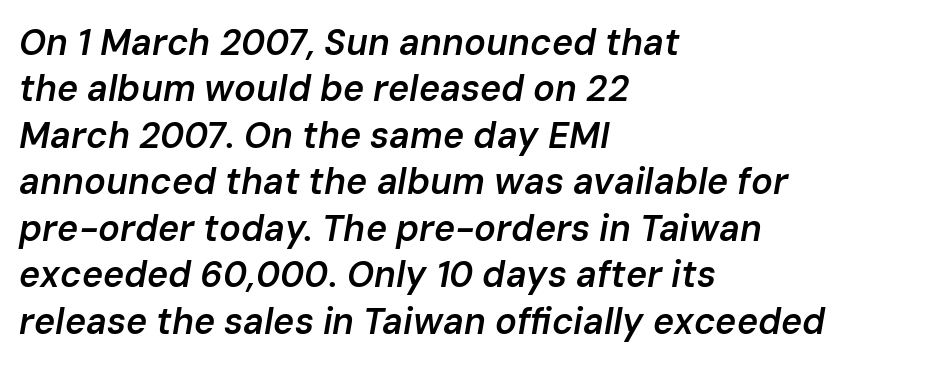
The image shows 36 px semibold type, italic (leaning right); set left-aligned, normal line spacing (1.29x), normal letter spacing, not underlined; low stroke contrast and a medium x-height.
